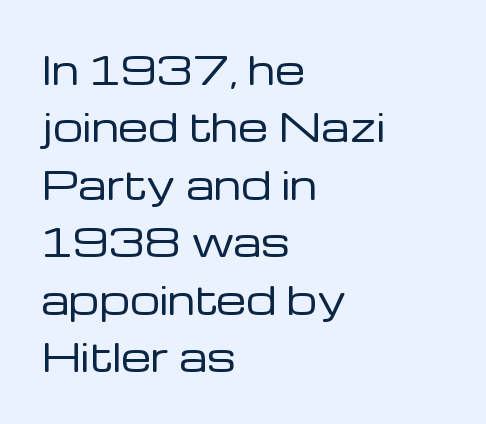
Q: Is the text bold? A: No.
Q: Is the text italic (slanted)? A: No, it is upright.
Q: Is the typeface a serif or a sans-serif typeface? A: Sans-serif.
Q: Is the text underlined? A: No.
Q: How is the paragraph aligned? A: Left-aligned.
Q: Is the spacing between letters normal or unusually wide? A: Normal.
Q: Is the spacing between lines tight, normal or loose? A: Normal.
Q: Width (condensed, normal, or wide)? A: Normal.
Q: Stroke contrast? A: Low.
Q: x-height? A: Medium.
Q: Monospaced? A: No.
